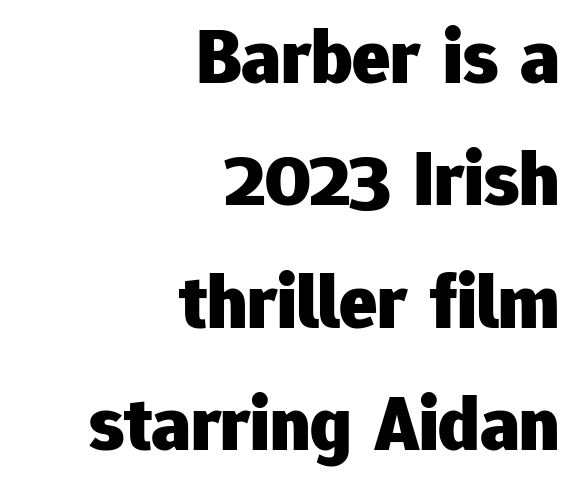
A clean baseline with only descenders dipping below it. Whoever set this chose a conventional vertical rhythm. Caption: multi-line text, flush right, ragged left. What weight is shown? A full bold with thick strokes. Nope, not italic — everything's standing straight.
